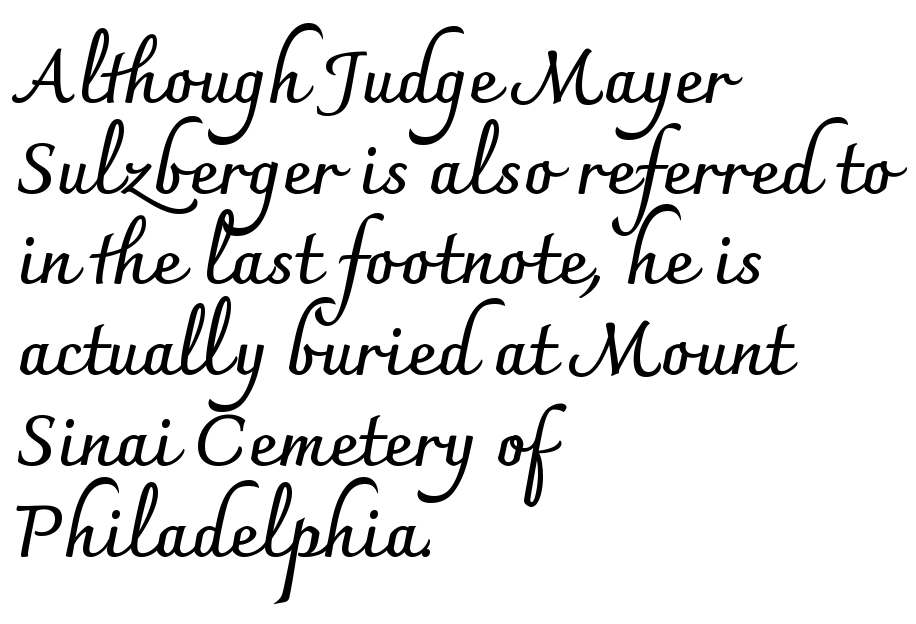
{"serif": "no", "bold": "yes", "weight": "semibold", "width": "normal", "stroke_contrast": "low", "x_height": "small", "monospaced": "no", "underline": "no", "align": "left", "line_spacing": "normal", "line_spacing_ratio": 1.26, "letter_spacing": "normal", "letter_spacing_em": 0.0, "glyph_px": 72}
